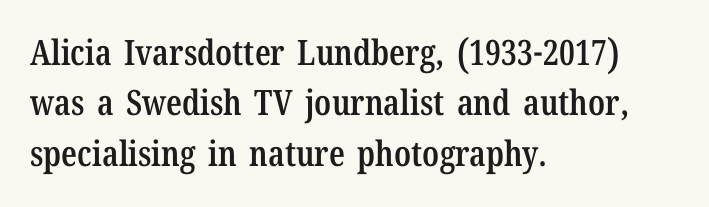
This rendering leaves character spacing at its baseline value. Note the varied advance widths — an 'i' is clearly narrower than an 'm'. It's the straight-up-and-down kind of type. Leading matches the norm, producing a regular column.
